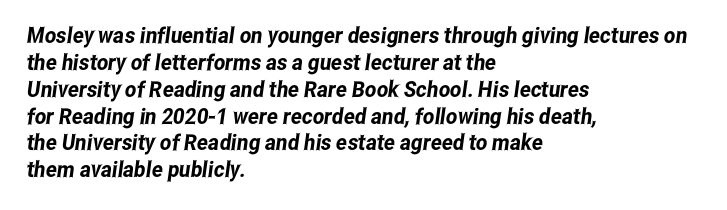
Q: Is the text underlined? A: No.
Q: How is the paragraph aligned? A: Left-aligned.
Q: Is the spacing between letters normal or unusually wide? A: Normal.
